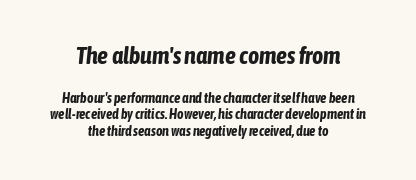
Top chunk: large. Bottom chunk: small. Summary of weight: heavy, a full bold. One-word summary of the alignment: center. In terms of letterspacing, this is plain default setting. Quick note: italic. Decoration check: the copy has no underline.
